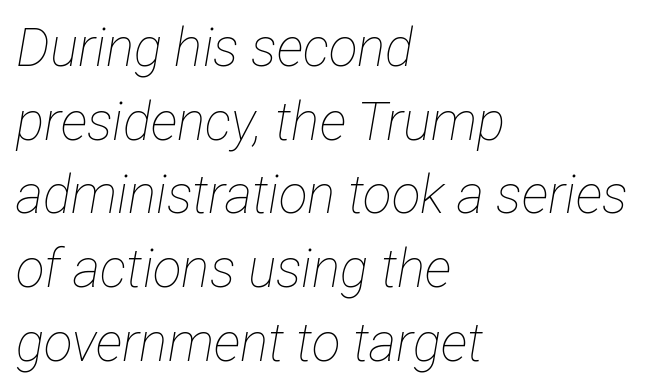
{"italic": "yes", "lean": "right", "slant_degrees": 12, "bold": "no", "weight": "thin", "width": "condensed", "stroke_contrast": "low", "x_height": "medium", "monospaced": "no", "underline": "no", "align": "left", "line_spacing": "normal", "line_spacing_ratio": 1.39, "letter_spacing": "normal", "letter_spacing_em": 0.0, "glyph_px": 53}
